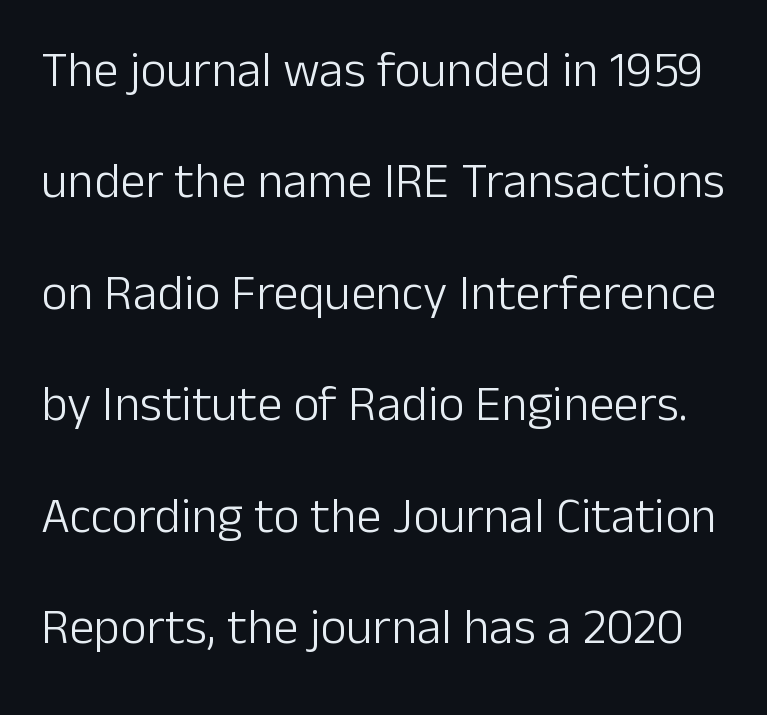
The image shows 50 px light sans-serif type, upright; set loose line spacing (2.23x), normal letter spacing, not underlined; low stroke contrast and a medium x-height.
